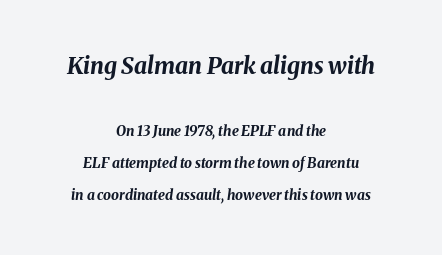
Q: Is the text bold? A: Yes.
Q: Is the text italic (slanted)? A: Yes, it leans right by about 8 degrees.
Q: Is the text underlined? A: No.
Q: How is the paragraph aligned? A: Centered.
Q: Is the spacing between letters normal or unusually wide? A: Normal.
Q: Is the spacing between lines tight, normal or loose? A: Loose.
Q: Which block of text is set in a larger size, the first (top) or the second (bottom)? A: The first (top) one.
